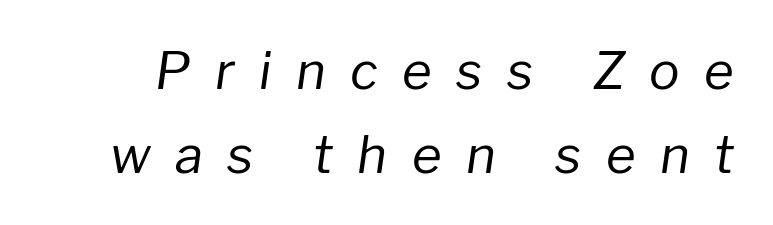
What stands out about the letter spacing? Its width — letters are far apart. The specimen reads as italic at a glance. The rows are spaced the way most documents space them. Only glyphs here, with clear space below each row.
